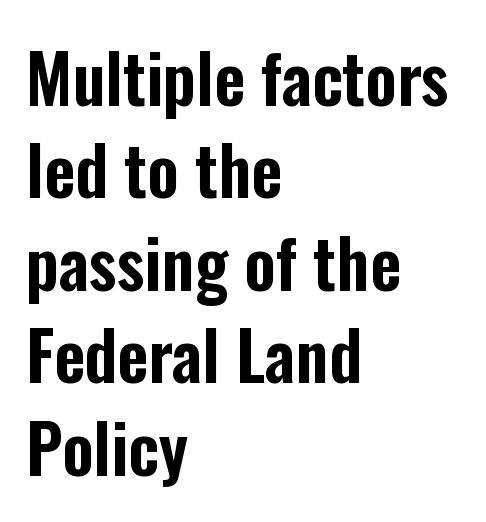
Q: Is the text italic (slanted)? A: No, it is upright.
Q: Is the typeface a serif or a sans-serif typeface? A: Sans-serif.
Q: Is the text underlined? A: No.
Q: How is the paragraph aligned? A: Left-aligned.
Q: Is the spacing between letters normal or unusually wide? A: Normal.
Q: Is the spacing between lines tight, normal or loose? A: Normal.
Q: Width (condensed, normal, or wide)? A: Condensed.
Q: Stroke contrast? A: Low.
Q: x-height? A: Medium.
Q: Monospaced? A: No.
